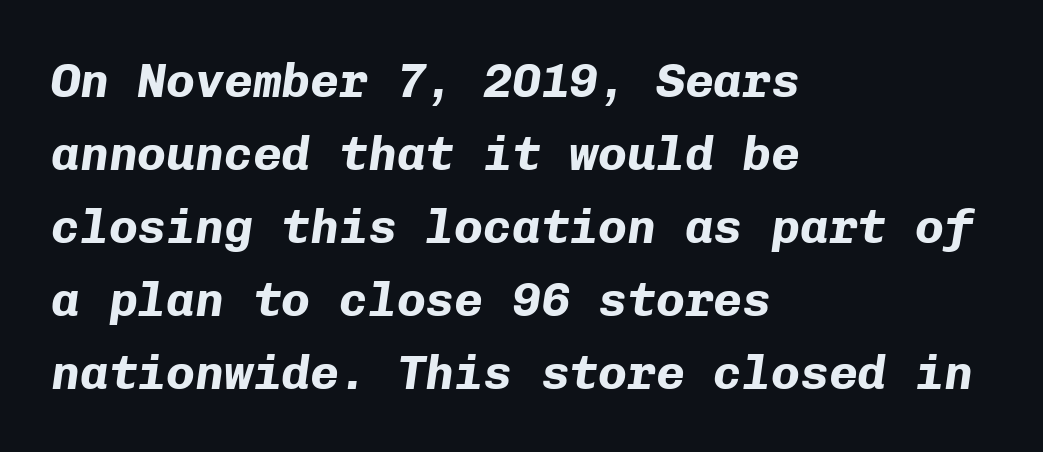
Rendered with sloped, italic letterforms. Here the glyphs are tracked normally, forming tight word shapes. Compared with a centered layout, this one pins lines to the left instead. One glance says typical: line gaps are just what's usual. This is heavy type, rendered in bold.
